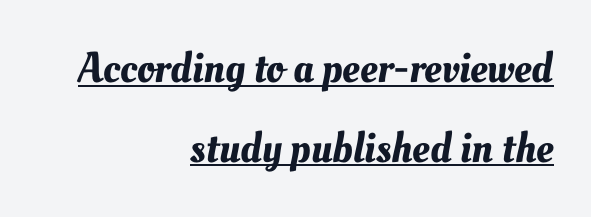
The image shows 43 px text type; set right-aligned, line spacing 1.85x, normal letter spacing, underlined; medium stroke contrast and a small x-height.
